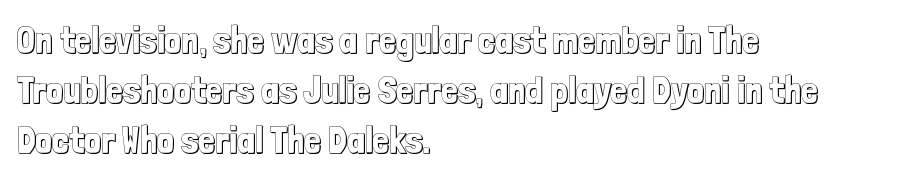
Q: Is the text italic (slanted)? A: No, it is upright.
Q: Is the text underlined? A: No.
Q: How is the paragraph aligned? A: Left-aligned.
Q: Is the spacing between letters normal or unusually wide? A: Normal.
Q: Is the spacing between lines tight, normal or loose? A: Normal.
Q: Width (condensed, normal, or wide)? A: Condensed.
Q: x-height? A: Medium.
Q: Monospaced? A: No.
